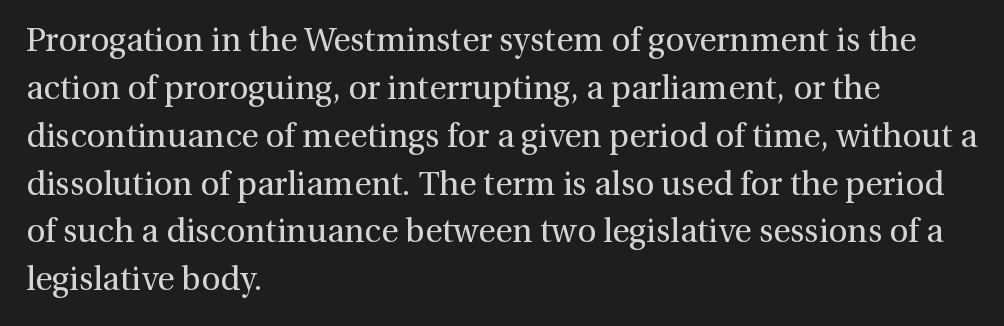
Q: Is the text bold? A: No.
Q: Is the text italic (slanted)? A: No, it is upright.
Q: Is the typeface a serif or a sans-serif typeface? A: Serif.
Q: Is the text underlined? A: No.
Q: How is the paragraph aligned? A: Left-aligned.
Q: Is the spacing between letters normal or unusually wide? A: Normal.
Q: Is the spacing between lines tight, normal or loose? A: Normal.
Q: Width (condensed, normal, or wide)? A: Normal.
Q: Stroke contrast? A: Medium.
Q: x-height? A: Medium.
Q: Monospaced? A: No.
